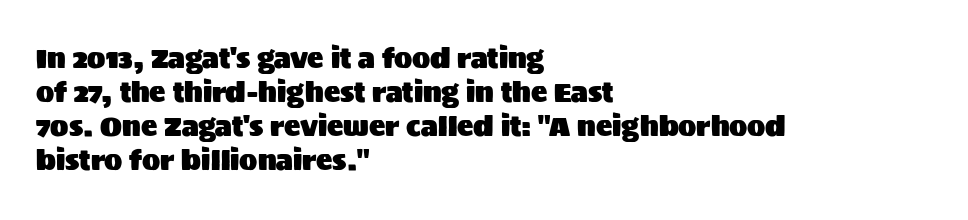
Q: Is the text italic (slanted)? A: No, it is upright.
Q: Is the text underlined? A: No.
Q: How is the paragraph aligned? A: Left-aligned.
Q: Is the spacing between letters normal or unusually wide? A: Normal.
Q: Is the spacing between lines tight, normal or loose? A: Normal.
